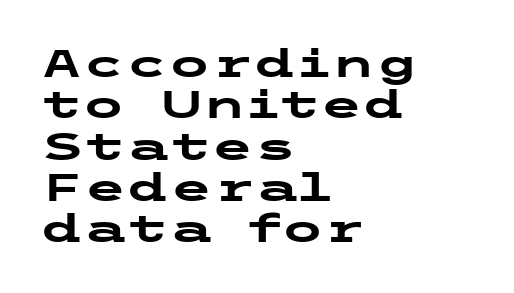
The letters carry no serifs — their stems end cleanly without finishing strokes. Type without underlining. The rendering keeps characters at their native spacing. Alignment: flush left.
